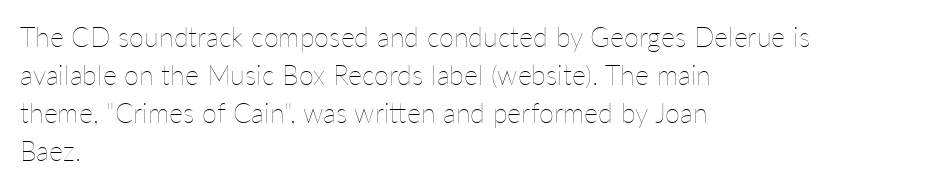
{"italic": "no", "bold": "no", "underline": "no", "align": "left", "line_spacing": "normal", "line_spacing_ratio": 1.41, "letter_spacing": "normal", "letter_spacing_em": 0.0, "glyph_px": 27}
